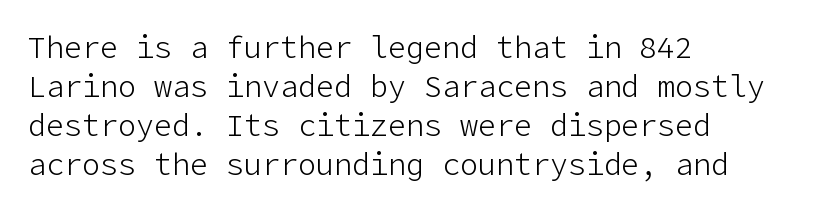
{"serif": "no", "italic": "no", "bold": "no", "weight": "light", "width": "normal", "stroke_contrast": "low", "x_height": "medium", "underline": "no", "align": "left", "line_spacing": "normal", "line_spacing_ratio": 1.3, "letter_spacing": "normal", "letter_spacing_em": 0.0, "glyph_px": 30}
